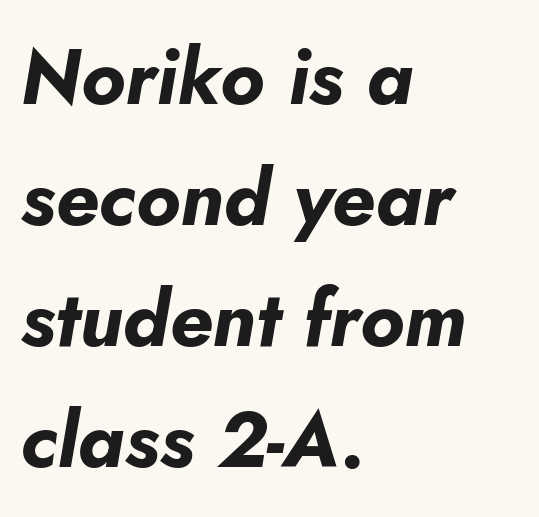
The image shows 78 px bold type, italic (leaning right); set left-aligned, normal line spacing (1.55x), normal letter spacing, not underlined; low stroke contrast and a small x-height.
